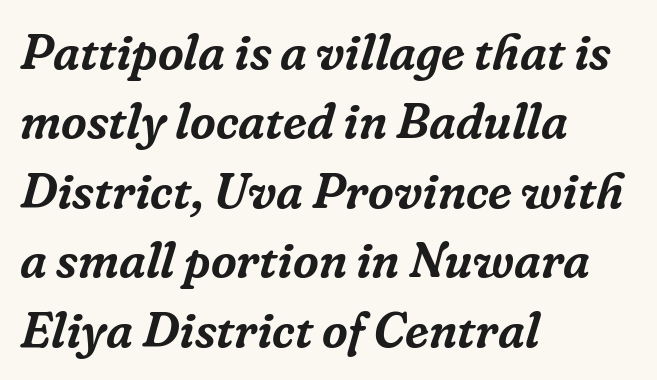
{"serif": "yes", "italic": "yes", "lean": "right", "slant_degrees": 16, "width": "normal", "stroke_contrast": "low", "x_height": "medium", "monospaced": "no", "underline": "no", "align": "left", "line_spacing": "normal", "line_spacing_ratio": 1.39, "letter_spacing": "normal", "letter_spacing_em": 0.0, "glyph_px": 50}
